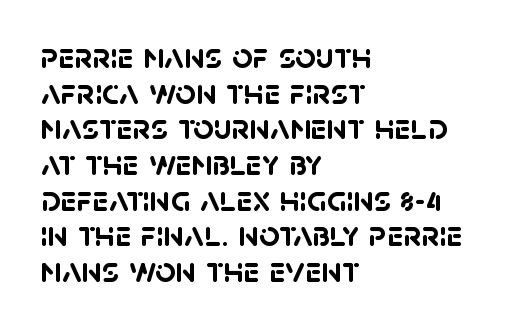
The image shows 36 px semibold sans-serif type; set left-aligned, tight line spacing (0.99x), normal letter spacing, not underlined; low stroke contrast and a large x-height.
